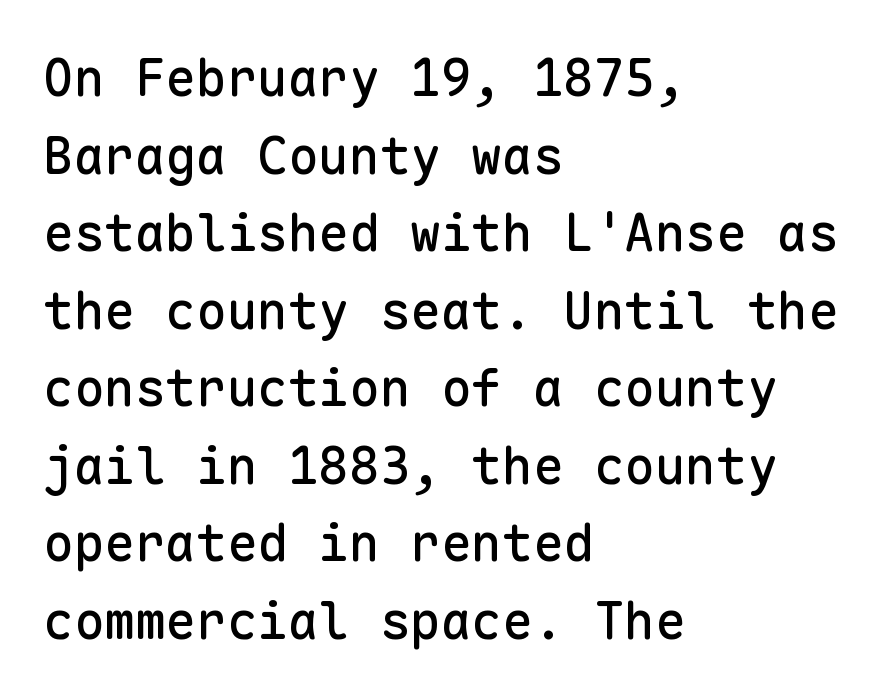
The image shows 51 px sans-serif type, upright, monospaced; set left-aligned, normal line spacing (1.52x), normal letter spacing, not underlined; low stroke contrast and a medium x-height.
